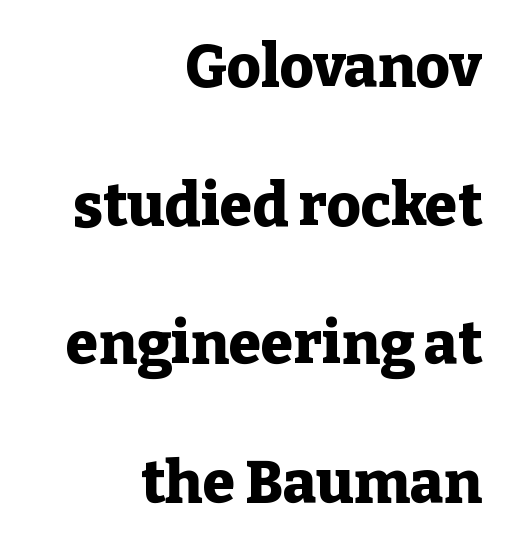
Airy leading. Looks like regular typesetting: each glyph gets only the width it needs. This is the regular roman posture of the typeface. The strokes are fattened all the way to bold. Glance below the letters and you will spot only blank space. Which margin do the lines hug? The right one — the left edge is uneven.
